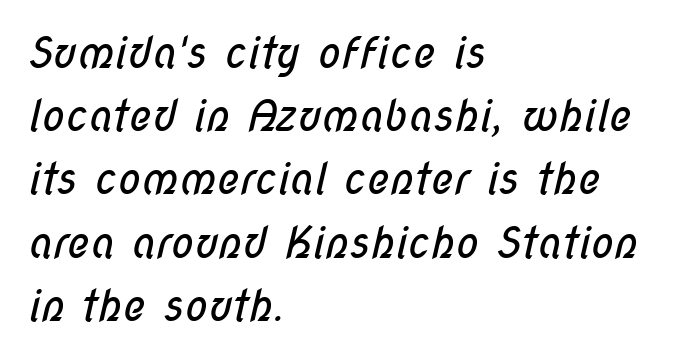
Do the characters align in a grid? No, the font is proportional. Just letters on the line, the space beneath them empty. Letters have the restrained weight of plain body copy at most. The lines are quadded left. The lines sit at an ordinary, default distance from one another.
